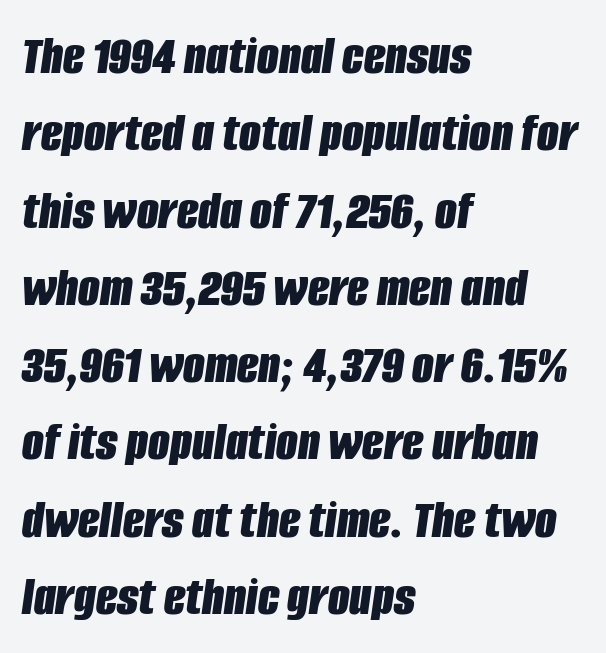
{"italic": "yes", "lean": "right", "slant_degrees": 8, "bold": "yes", "weight": "bold", "width": "condensed", "stroke_contrast": "low", "x_height": "large", "monospaced": "no", "underline": "no", "align": "left", "line_spacing": "normal", "line_spacing_ratio": 1.38, "letter_spacing": "normal", "letter_spacing_em": 0.0, "glyph_px": 56}
